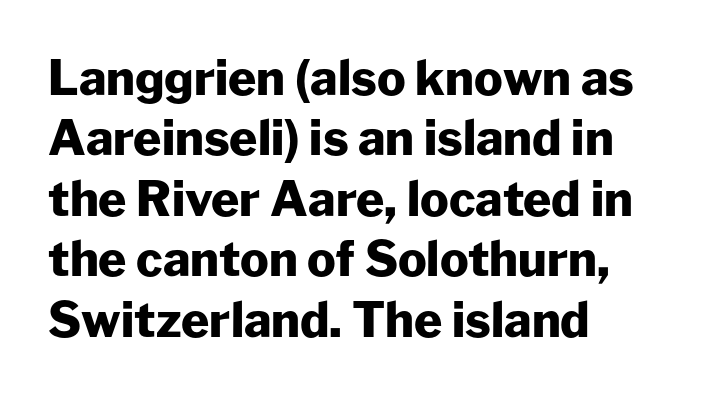
The image shows 48 px heavy sans-serif type, upright; set left-aligned, normal line spacing (1.26x), normal letter spacing, not underlined; low stroke contrast and a medium x-height.
